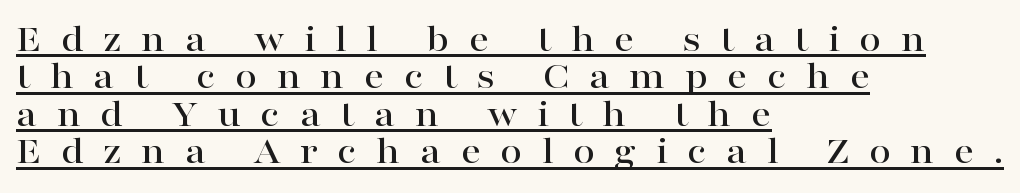
{"serif": "yes", "italic": "no", "width": "wide", "stroke_contrast": "high", "x_height": "medium", "monospaced": "no", "underline": "yes", "align": "left", "line_spacing": "tight", "line_spacing_ratio": 0.96, "letter_spacing": "wide", "letter_spacing_em": 0.5, "glyph_px": 39}
